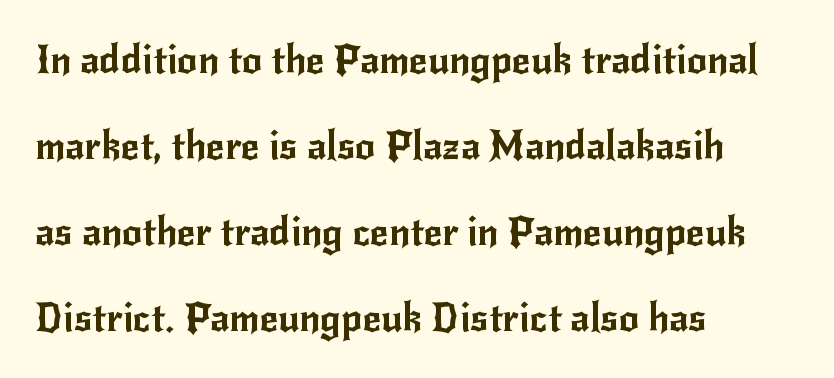
The image shows 40 px sans-serif type, upright; set left-aligned, loose line spacing (2.15x), normal letter spacing, not underlined; low stroke contrast and a small x-height.
